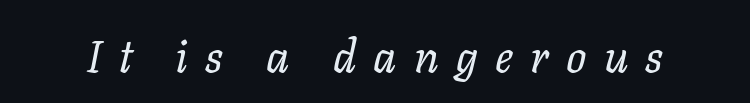
Q: Is the text bold? A: No.
Q: Is the text italic (slanted)? A: Yes, it leans right by about 11 degrees.
Q: Is the text underlined? A: No.
Q: Is the spacing between letters normal or unusually wide? A: Unusually wide.
Q: Width (condensed, normal, or wide)? A: Normal.
Q: Stroke contrast? A: Low.
Q: x-height? A: Medium.
Q: Monospaced? A: No.
